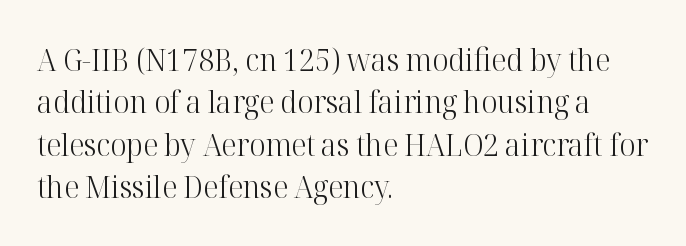
Q: Is the text bold? A: No.
Q: Is the text italic (slanted)? A: No, it is upright.
Q: Is the typeface a serif or a sans-serif typeface? A: Serif.
Q: Is the text underlined? A: No.
Q: How is the paragraph aligned? A: Left-aligned.
Q: Is the spacing between letters normal or unusually wide? A: Normal.
Q: Is the spacing between lines tight, normal or loose? A: Normal.
Q: Width (condensed, normal, or wide)? A: Normal.
Q: Stroke contrast? A: High.
Q: x-height? A: Medium.
Q: Monospaced? A: No.
